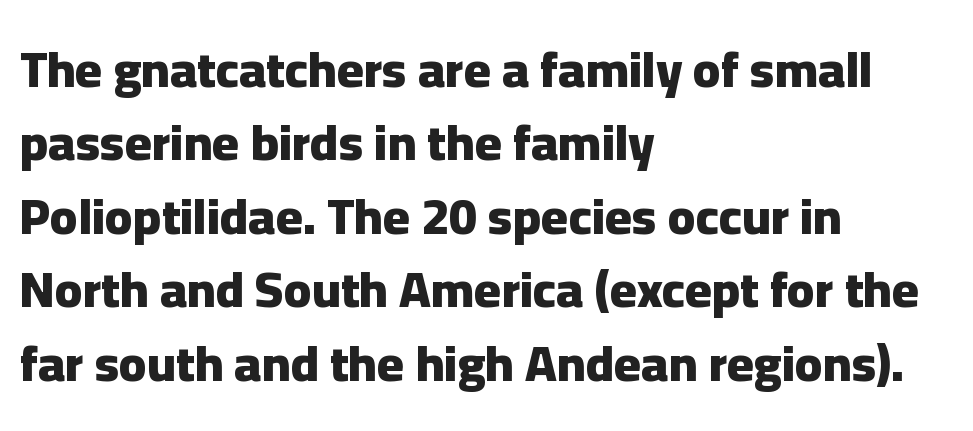
The image shows 51 px heavy sans-serif type, upright; set left-aligned, normal line spacing (1.44x), normal letter spacing, not underlined; low stroke contrast and a medium x-height.
